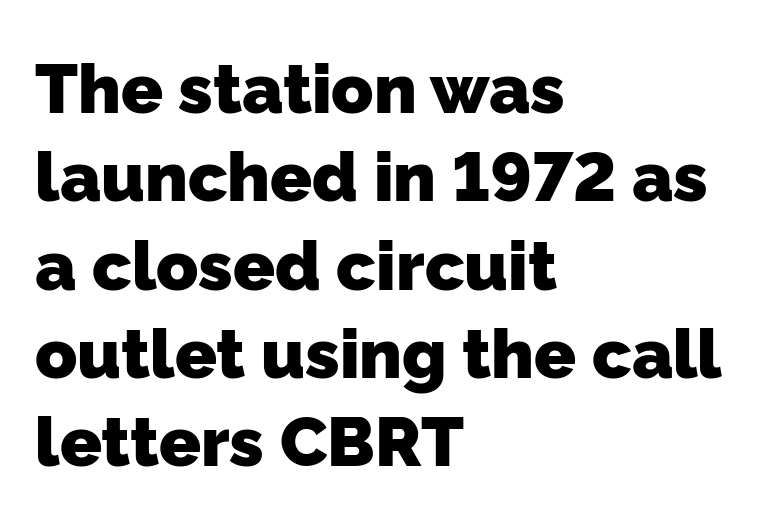
{"serif": "no", "bold": "yes", "weight": "heavy", "width": "normal", "stroke_contrast": "low", "x_height": "medium", "monospaced": "no", "underline": "no", "align": "left", "line_spacing": "normal", "line_spacing_ratio": 1.28, "letter_spacing": "normal", "letter_spacing_em": 0.0, "glyph_px": 69}
